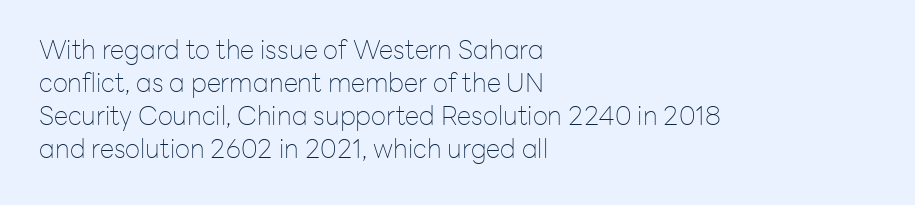
The image shows 26 px text type, upright; set left-aligned, normal line spacing (1.27x), normal letter spacing, not underlined.
